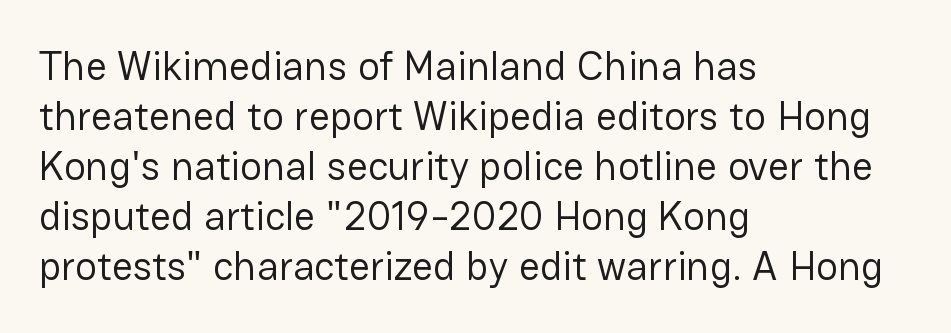
The image shows 41 px regular-weight sans-serif type, upright; set left-aligned, line spacing 1.22x, normal letter spacing, not underlined; low stroke contrast and a medium x-height.
